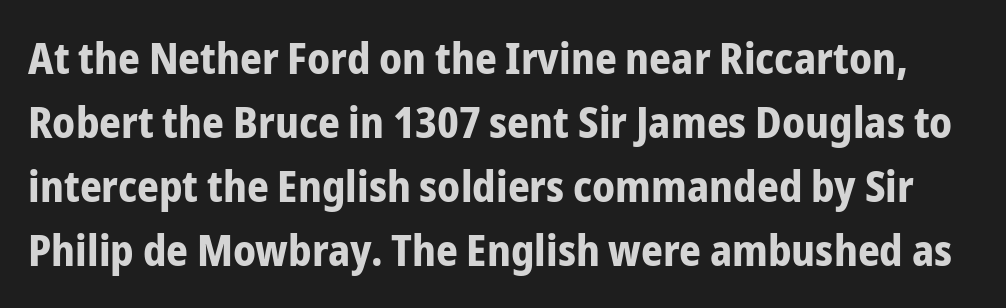
You could not count columns in this text — the font is proportionally spaced. A bare baseline throughout the passage. The tracking reads as untouched default to a designer's eye. Quick note: interline space is typical. Posture: vertical. Typographic density is high because the face is bold.
